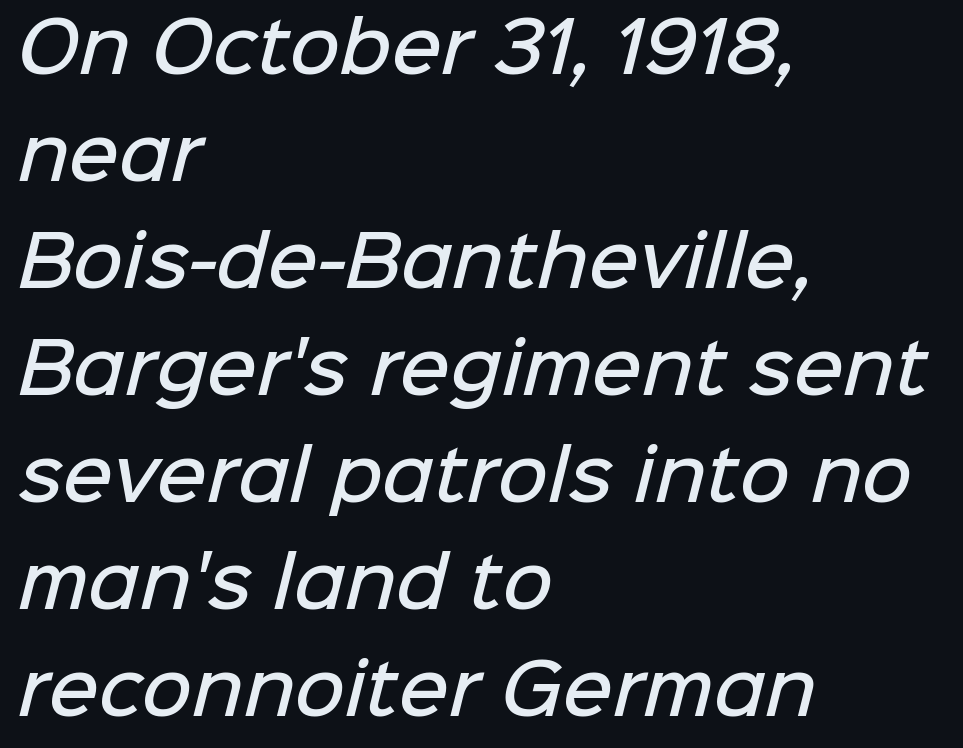
{"serif": "no", "bold": "semi", "weight": "semibold", "width": "normal", "stroke_contrast": "low", "x_height": "medium", "monospaced": "no", "underline": "no", "align": "left", "line_spacing": "normal", "line_spacing_ratio": 1.55, "letter_spacing": "normal", "letter_spacing_em": 0.0, "glyph_px": 69}
